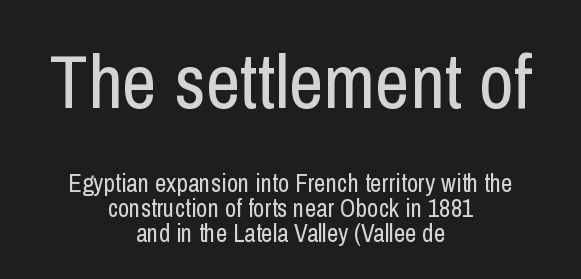
The image shows 76 px regular-weight, condensed sans-serif type, upright; set centered, tight line spacing (1.0x), normal letter spacing, not underlined; the first (top) block is 3.04x larger; low stroke contrast and a medium x-height.
